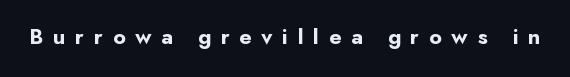
This is the regular roman posture of the typeface. A bare baseline throughout the passage. Thick stems and heavy bowls — unmistakably bold. These lines have a slow, spaced-out rhythm from letter to letter.
